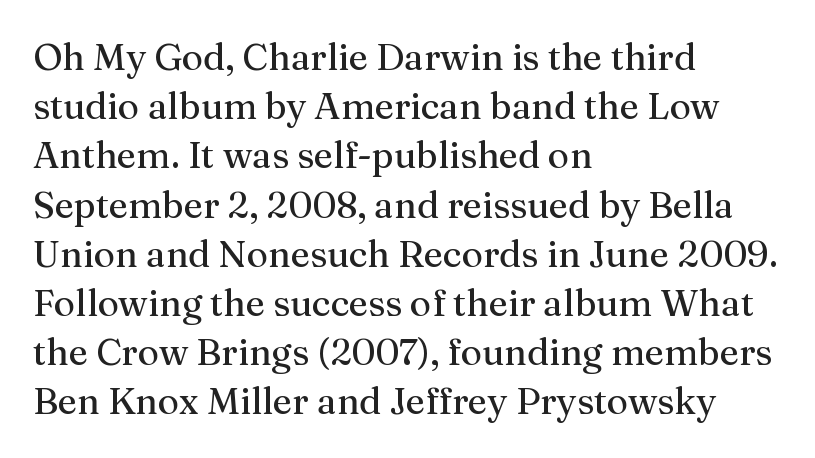
{"serif": "yes", "italic": "no", "bold": "no", "weight": "regular", "width": "normal", "stroke_contrast": "medium", "x_height": "medium", "monospaced": "no", "underline": "no", "align": "left", "line_spacing": "normal", "line_spacing_ratio": 1.33, "letter_spacing": "normal", "letter_spacing_em": 0.0, "glyph_px": 37}
